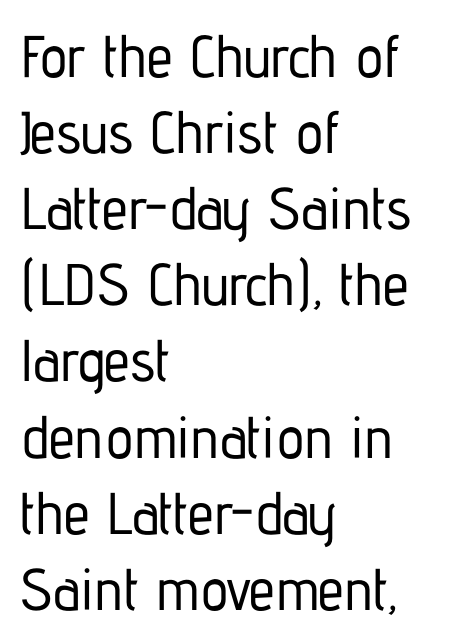
Q: Is the text italic (slanted)? A: No, it is upright.
Q: Is the typeface a serif or a sans-serif typeface? A: Sans-serif.
Q: Is the text underlined? A: No.
Q: How is the paragraph aligned? A: Left-aligned.
Q: Is the spacing between letters normal or unusually wide? A: Normal.
Q: Is the spacing between lines tight, normal or loose? A: Normal.
Q: Width (condensed, normal, or wide)? A: Condensed.
Q: Stroke contrast? A: Low.
Q: x-height? A: Medium.
Q: Monospaced? A: No.
